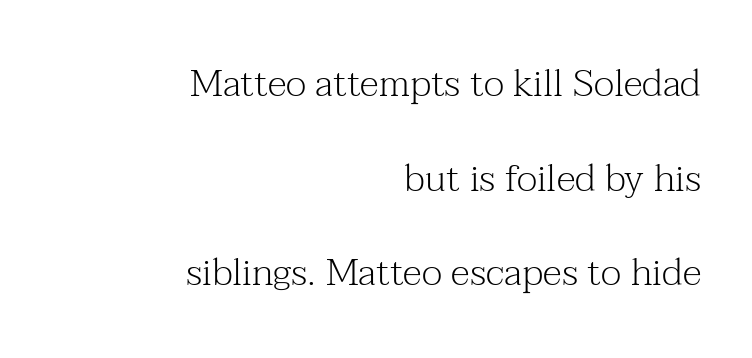
{"serif": "yes", "italic": "no", "bold": "no", "weight": "light", "width": "normal", "stroke_contrast": "medium", "x_height": "medium", "monospaced": "no", "underline": "no", "align": "right", "line_spacing": "loose", "line_spacing_ratio": 2.49, "letter_spacing": "normal", "letter_spacing_em": 0.0, "glyph_px": 38}
